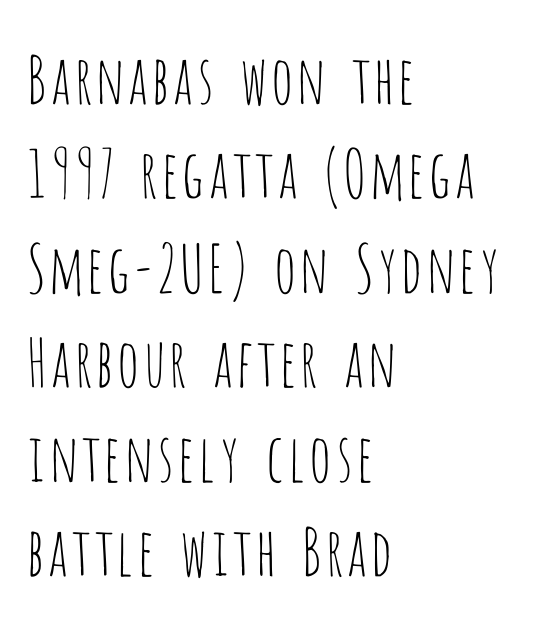
Q: Is the text bold? A: No.
Q: Is the text italic (slanted)? A: No, it is upright.
Q: Is the typeface a serif or a sans-serif typeface? A: Sans-serif.
Q: Is the text underlined? A: No.
Q: How is the paragraph aligned? A: Left-aligned.
Q: Is the spacing between letters normal or unusually wide? A: Normal.
Q: Is the spacing between lines tight, normal or loose? A: Normal.
Q: Width (condensed, normal, or wide)? A: Condensed.
Q: Stroke contrast? A: Low.
Q: x-height? A: Large.
Q: Monospaced? A: No.
